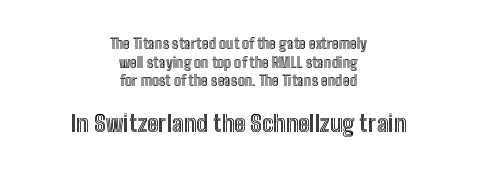
Q: Is the text italic (slanted)? A: No, it is upright.
Q: Is the text underlined? A: No.
Q: How is the paragraph aligned? A: Centered.
Q: Is the spacing between letters normal or unusually wide? A: Normal.
Q: Is the spacing between lines tight, normal or loose? A: Normal.
Q: Which block of text is set in a larger size, the first (top) or the second (bottom)? A: The second (bottom) one.
